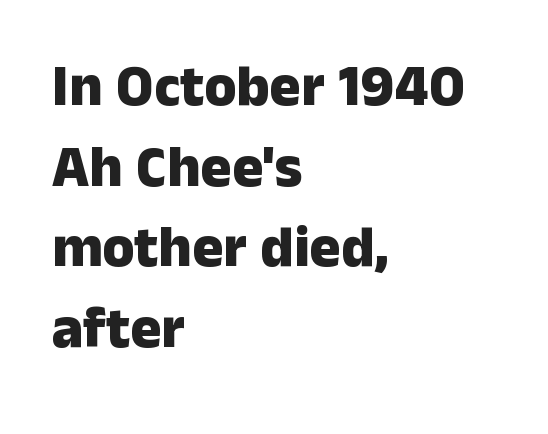
The image shows 58 px heavy sans-serif type, upright; set left-aligned, normal line spacing (1.39x), normal letter spacing, not underlined; low stroke contrast and a medium x-height.
